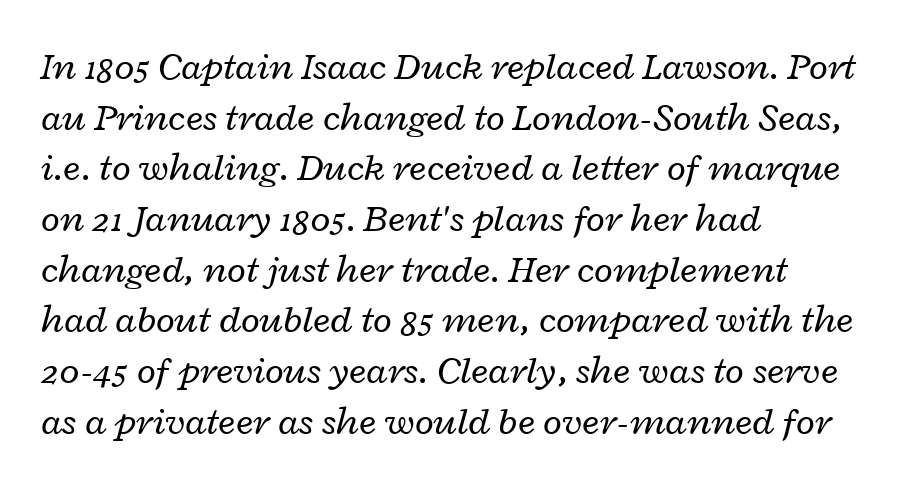
The typography opts for an oblique posture over an upright one. What stands out about the letter spacing? Nothing — it is the standard amount. Where is the straight margin? On the left. Think of a printed novel: that variable character pitch is what you see here. In terms of leading, this rendering sits right in the middle.
